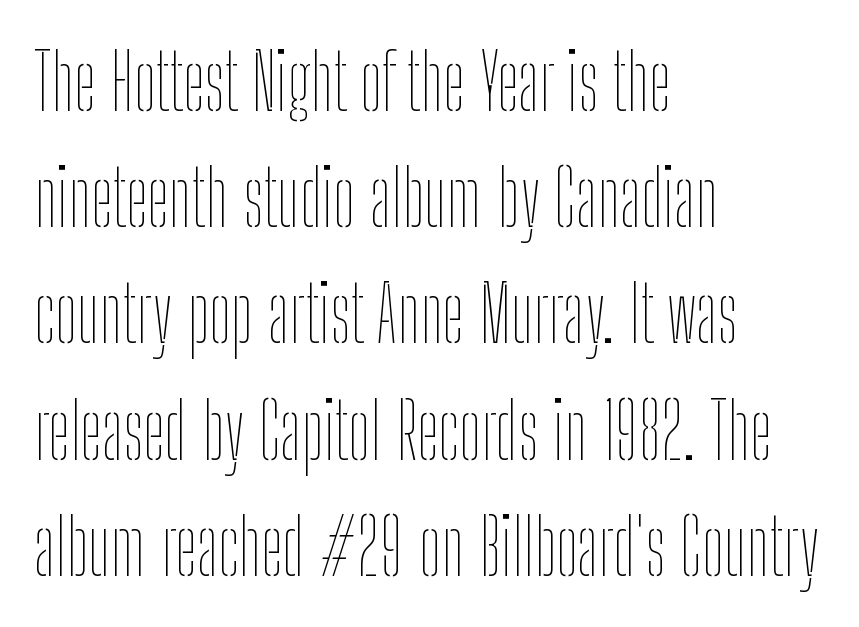
Q: Is the text bold? A: No.
Q: Is the text italic (slanted)? A: No, it is upright.
Q: Is the text underlined? A: No.
Q: How is the paragraph aligned? A: Left-aligned.
Q: Is the spacing between letters normal or unusually wide? A: Normal.
Q: Is the spacing between lines tight, normal or loose? A: Normal.
Q: Width (condensed, normal, or wide)? A: Condensed.
Q: Stroke contrast? A: Low.
Q: x-height? A: Medium.
Q: Monospaced? A: No.
